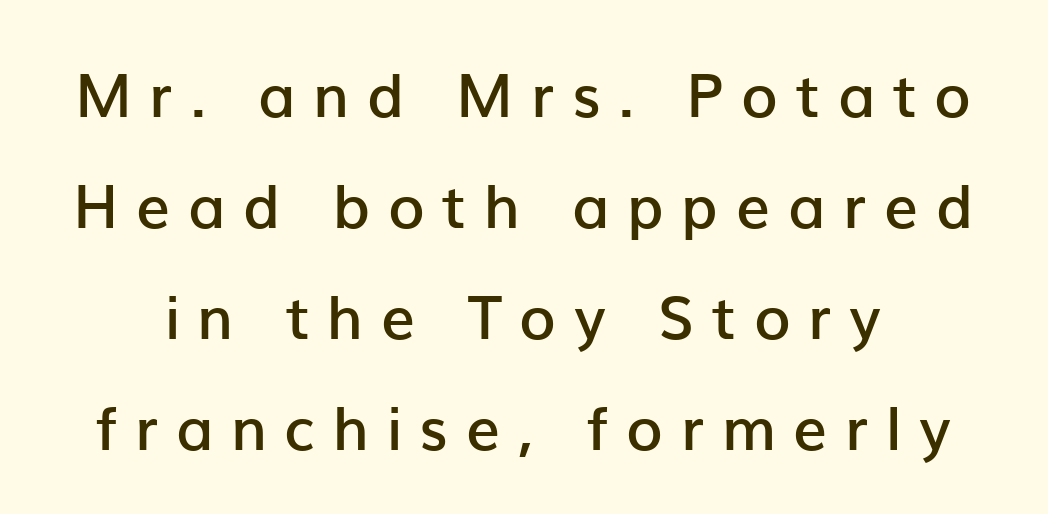
Upright lettering throughout. Character widths vary here, with narrow letters taking less room than wide ones. Check where the strokes stop: nothing finishes them off — pure sans. Weight: semibold (demi). Spacing between characters has been opened up far beyond the box default. Descender tails drop into unmarked territory.
